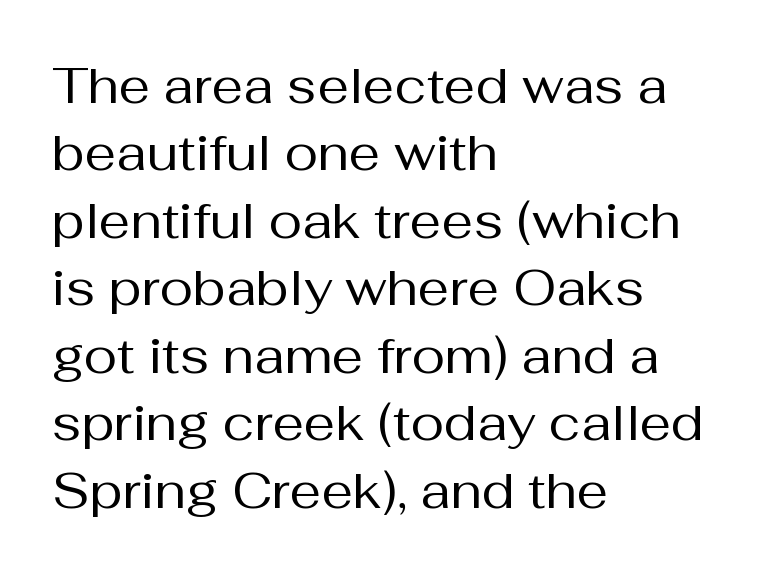
Short and long lines alike share a common starting point at left. This is the regular roman posture of the typeface. In terms of letterspacing, this is plain default setting. Line spacing here is normal. Think standard paragraph weight, or any step lighter than that. Stroke terminals: plain, sans-serif.
